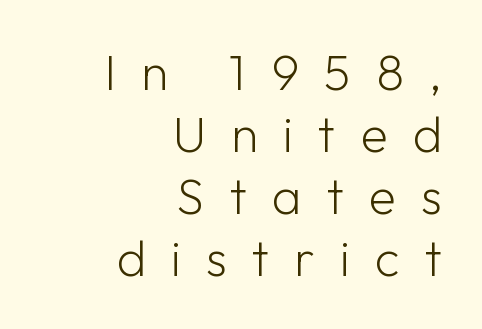
Q: Is the text bold? A: No.
Q: Is the text italic (slanted)? A: No, it is upright.
Q: Is the typeface a serif or a sans-serif typeface? A: Sans-serif.
Q: Is the text underlined? A: No.
Q: How is the paragraph aligned? A: Right-aligned.
Q: Is the spacing between letters normal or unusually wide? A: Unusually wide.
Q: Width (condensed, normal, or wide)? A: Normal.
Q: Stroke contrast? A: Low.
Q: x-height? A: Medium.
Q: Monospaced? A: No.
